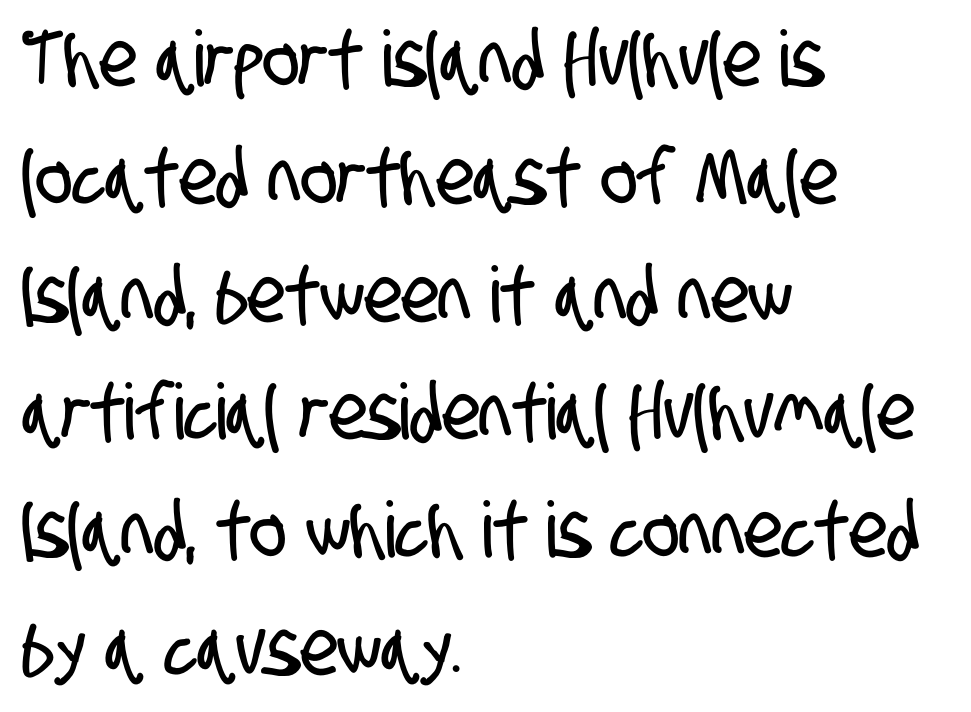
The type family on display is of the sans-serif kind. The rendering uses a moderate line-height, typical for paragraphs. Descender tails drop into unmarked territory. Where is the straight margin? On the left. In terms of letterspacing, this is plain default setting.
